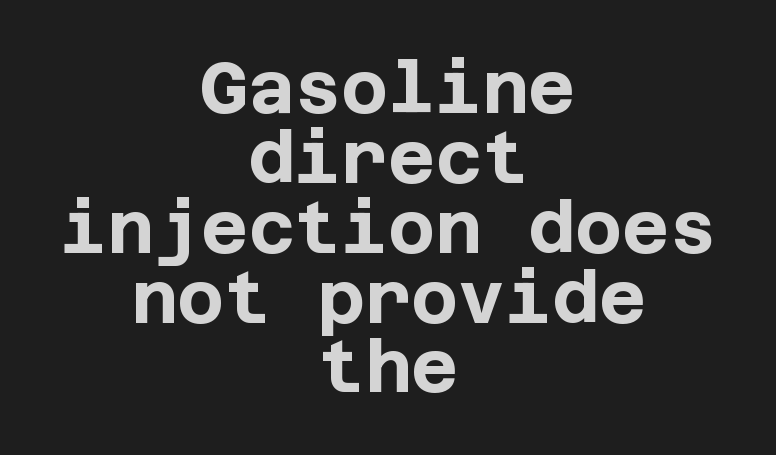
{"serif": "no", "italic": "no", "bold": "yes", "weight": "bold", "width": "normal", "stroke_contrast": "low", "x_height": "large", "underline": "no", "align": "center", "line_spacing": "tight", "line_spacing_ratio": 0.97, "letter_spacing": "normal", "letter_spacing_em": 0.0, "glyph_px": 72}
